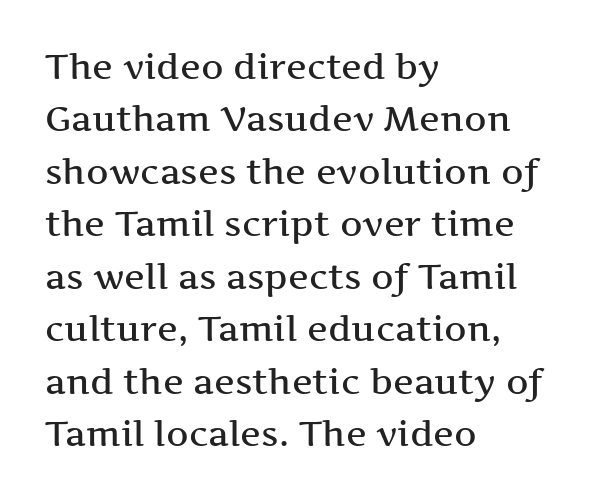
The image shows 35 px wide serif type, upright; set left-aligned, normal line spacing (1.5x), normal letter spacing, not underlined; medium stroke contrast and a medium x-height.
